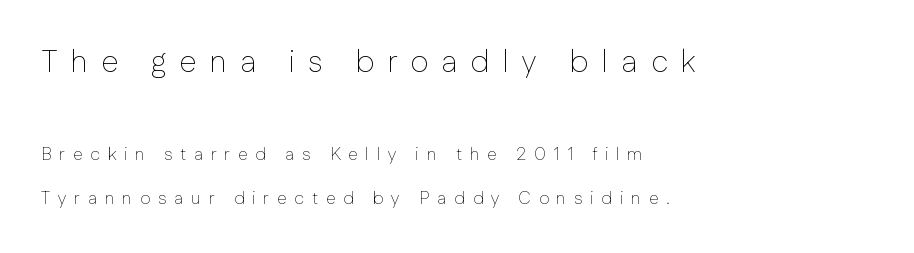
The image shows 31 px thin sans-serif type, upright; set left-aligned, loose line spacing (2.45x), unusually wide letter spacing (+0.42 em), not underlined; the first (top) block is 1.72x larger; low stroke contrast and a medium x-height.
